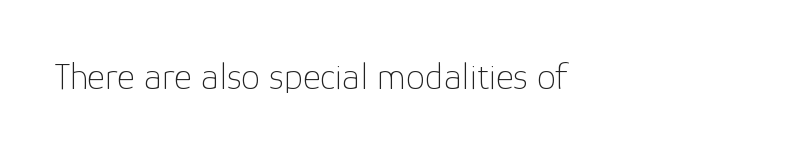
{"serif": "no", "italic": "no", "bold": "no", "weight": "thin", "width": "normal", "stroke_contrast": "low", "x_height": "medium", "monospaced": "no", "underline": "no", "letter_spacing": "normal", "letter_spacing_em": 0.0, "glyph_px": 38}
